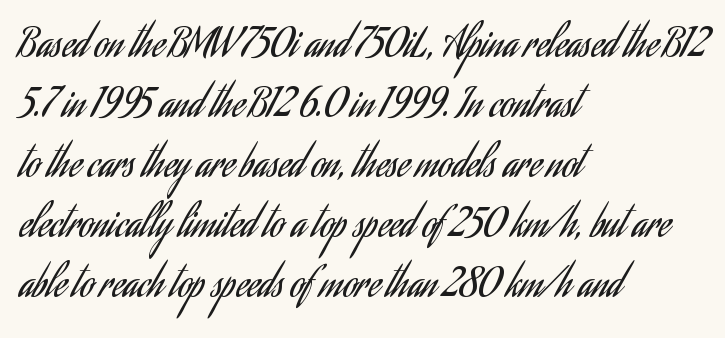
{"serif": "no", "bold": "no", "weight": "regular", "width": "condensed", "stroke_contrast": "low", "x_height": "small", "monospaced": "no", "underline": "no", "align": "left", "line_spacing": "normal", "line_spacing_ratio": 1.54, "letter_spacing": "normal", "letter_spacing_em": 0.0, "glyph_px": 39}
